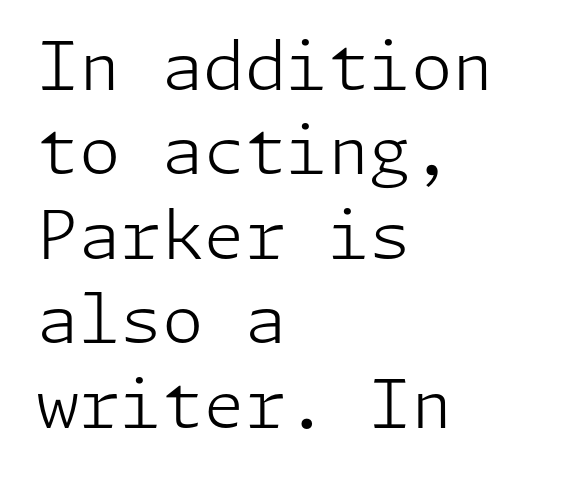
The image shows 67 px light sans-serif type, upright; set left-aligned, normal line spacing (1.26x), normal letter spacing, not underlined; low stroke contrast and a medium x-height.
